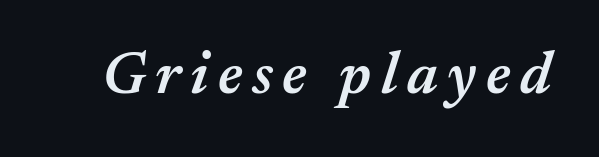
The image shows 60 px semibold type, italic (leaning right); set not underlined; medium stroke contrast and a medium x-height.
